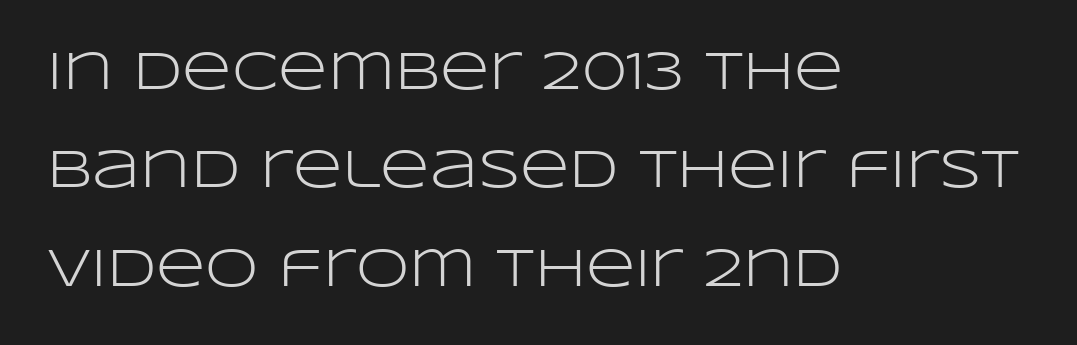
The letters advance in unequal steps, a hallmark of proportional type. Look at the tracking — it's just the regular setting, nothing added. Weight class: somewhere from thin through regular. A typesetter would mark this as roman, not italic. Clear beneath every line of the passage. The type family on display is of the sans-serif kind.
